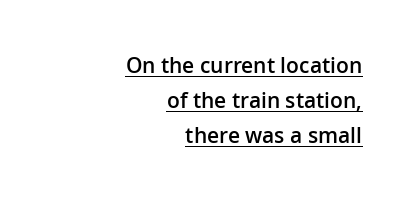
The image shows 21 px text type, upright; set right-aligned, normal line spacing (1.66x), normal letter spacing, underlined.
